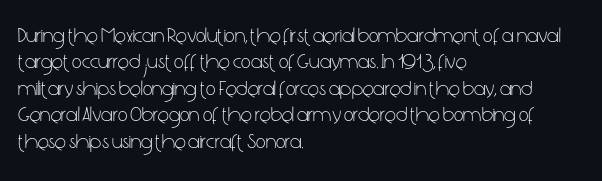
The image shows 21 px text type, upright; set left-aligned, normal line spacing (1.26x), normal letter spacing, not underlined.
